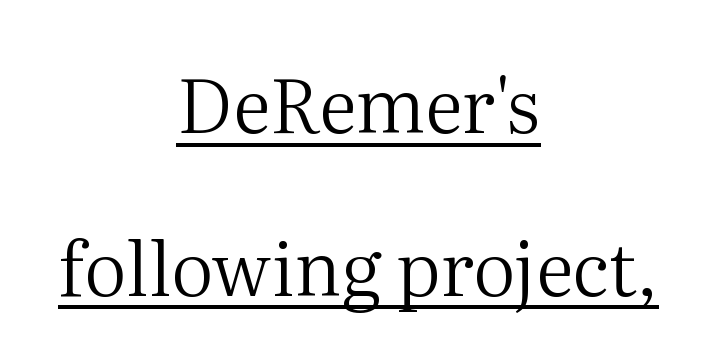
Q: Is the text bold? A: No.
Q: Is the text italic (slanted)? A: No, it is upright.
Q: Is the typeface a serif or a sans-serif typeface? A: Serif.
Q: Is the text underlined? A: Yes.
Q: How is the paragraph aligned? A: Centered.
Q: Is the spacing between letters normal or unusually wide? A: Normal.
Q: Is the spacing between lines tight, normal or loose? A: Loose.
Q: Width (condensed, normal, or wide)? A: Normal.
Q: Stroke contrast? A: Medium.
Q: x-height? A: Medium.
Q: Monospaced? A: No.
